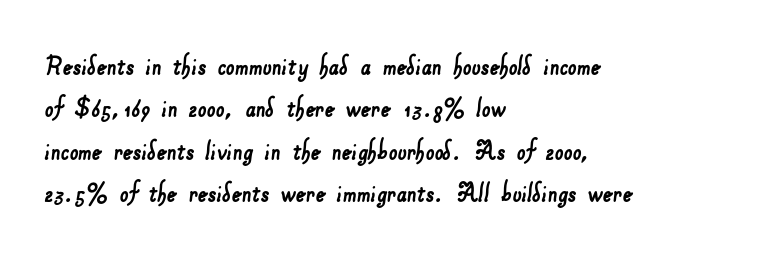
{"serif": "no", "width": "normal", "stroke_contrast": "low", "x_height": "small", "monospaced": "no", "underline": "no", "align": "left", "line_spacing": "normal", "line_spacing_ratio": 1.37, "letter_spacing": "normal", "letter_spacing_em": 0.0, "glyph_px": 31}
